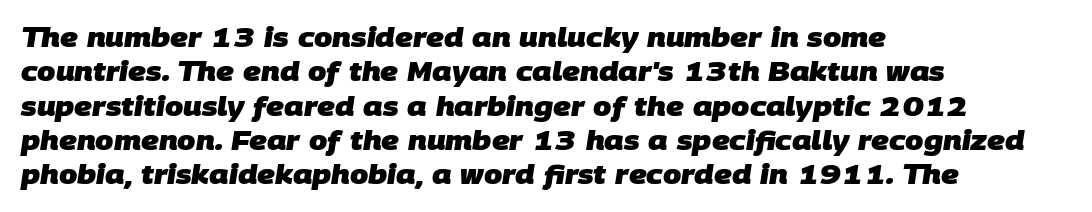
{"bold": "yes", "underline": "no", "align": "left", "line_spacing": "normal", "line_spacing_ratio": 1.32, "letter_spacing": "normal", "letter_spacing_em": 0.0, "glyph_px": 26}
